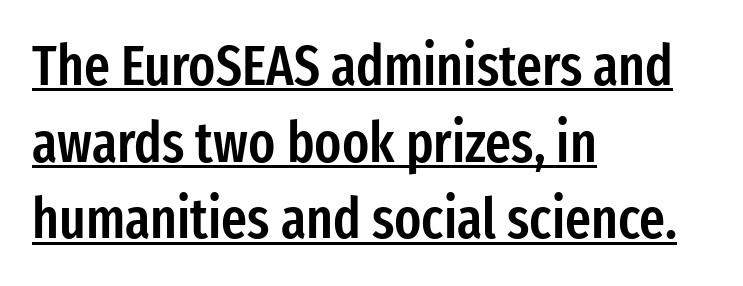
Q: Is the text bold? A: Semi-bold.
Q: Is the text italic (slanted)? A: No, it is upright.
Q: Is the typeface a serif or a sans-serif typeface? A: Sans-serif.
Q: Is the text underlined? A: Yes.
Q: How is the paragraph aligned? A: Left-aligned.
Q: Is the spacing between letters normal or unusually wide? A: Normal.
Q: Is the spacing between lines tight, normal or loose? A: Normal.
Q: Width (condensed, normal, or wide)? A: Condensed.
Q: Stroke contrast? A: Low.
Q: x-height? A: Medium.
Q: Monospaced? A: No.
